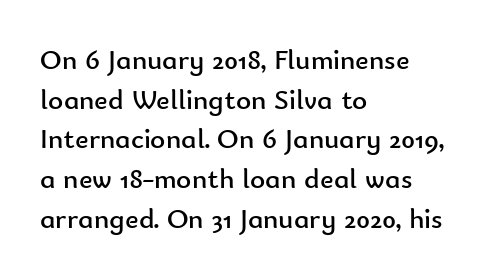
The image shows 29 px regular-weight sans-serif type, upright; set left-aligned, normal line spacing (1.37x), normal letter spacing, not underlined; low stroke contrast and a small x-height.
